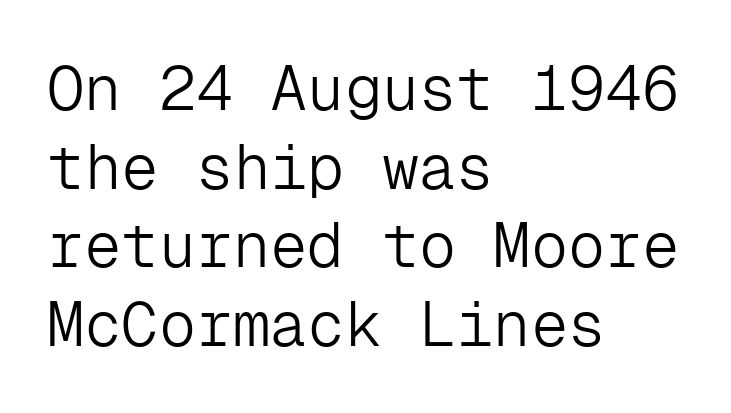
Q: Is the text bold? A: No.
Q: Is the text italic (slanted)? A: No, it is upright.
Q: Is the typeface a serif or a sans-serif typeface? A: Sans-serif.
Q: Is the text underlined? A: No.
Q: How is the paragraph aligned? A: Left-aligned.
Q: Is the spacing between letters normal or unusually wide? A: Normal.
Q: Is the spacing between lines tight, normal or loose? A: Normal.
Q: Width (condensed, normal, or wide)? A: Normal.
Q: Stroke contrast? A: Low.
Q: x-height? A: Medium.
Q: Monospaced? A: Yes.
